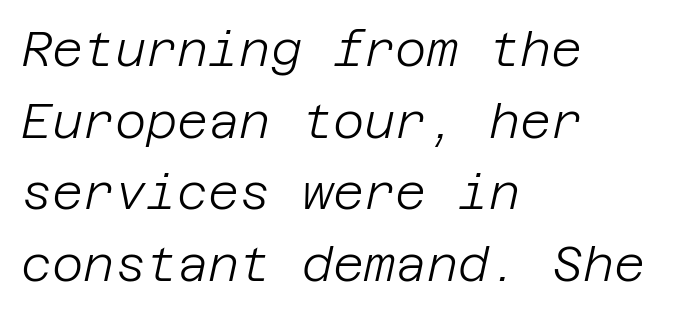
The image shows 48 px light type, italic (leaning right); set left-aligned, normal line spacing (1.49x), normal letter spacing, not underlined; low stroke contrast and a large x-height.
